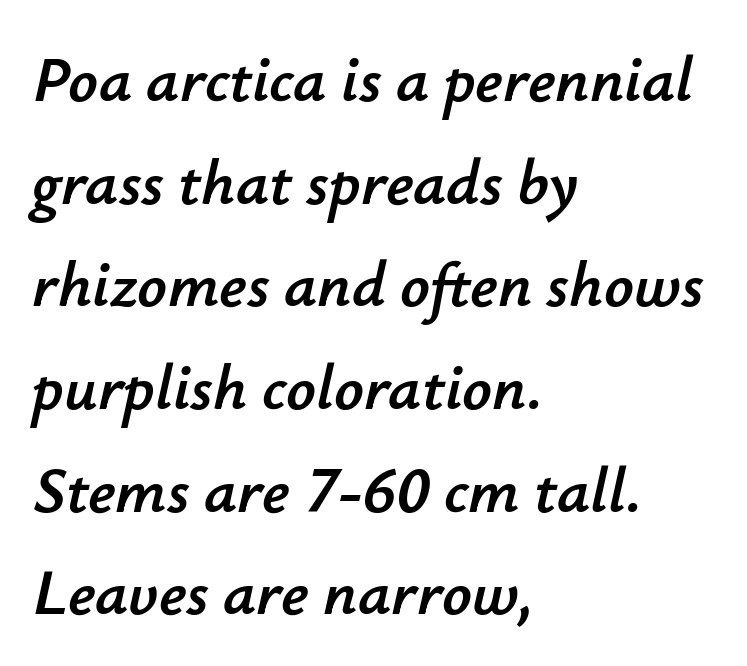
Q: Is the text italic (slanted)? A: Yes, it leans right by about 12 degrees.
Q: Is the text underlined? A: No.
Q: How is the paragraph aligned? A: Left-aligned.
Q: Is the spacing between letters normal or unusually wide? A: Normal.
Q: Is the spacing between lines tight, normal or loose? A: Normal.
Q: Width (condensed, normal, or wide)? A: Normal.
Q: Stroke contrast? A: Low.
Q: x-height? A: Small.
Q: Monospaced? A: No.
